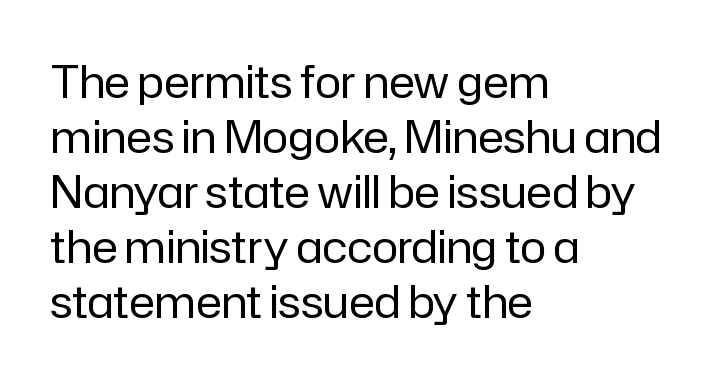
Q: Is the text bold? A: No.
Q: Is the text italic (slanted)? A: No, it is upright.
Q: Is the typeface a serif or a sans-serif typeface? A: Sans-serif.
Q: Is the text underlined? A: No.
Q: How is the paragraph aligned? A: Left-aligned.
Q: Is the spacing between letters normal or unusually wide? A: Normal.
Q: Is the spacing between lines tight, normal or loose? A: Normal.
Q: Width (condensed, normal, or wide)? A: Normal.
Q: Stroke contrast? A: Low.
Q: x-height? A: Medium.
Q: Monospaced? A: No.
